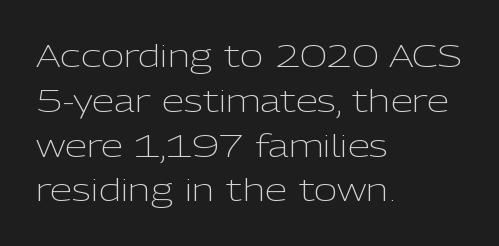
These lines are rendered in a variable-pitch font. Spacing between characters is what you'd get straight out of the box. The weight would be labelled regular, book, light, or lighter still. The specimen reads as upright at a glance. Bare-footed words on every line.
